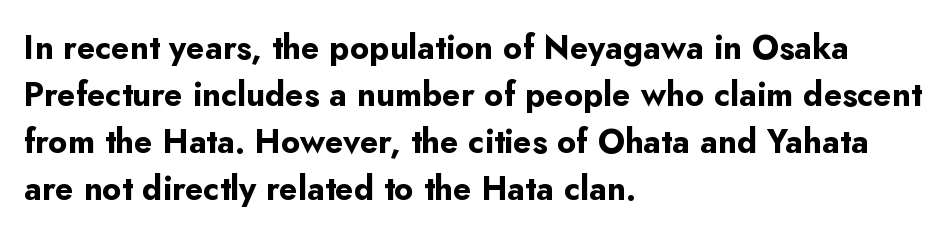
{"serif": "no", "italic": "no", "bold": "yes", "weight": "bold", "width": "normal", "stroke_contrast": "low", "x_height": "small", "monospaced": "no", "underline": "no", "align": "left", "line_spacing": "normal", "line_spacing_ratio": 1.42, "letter_spacing": "normal", "letter_spacing_em": 0.0, "glyph_px": 33}
